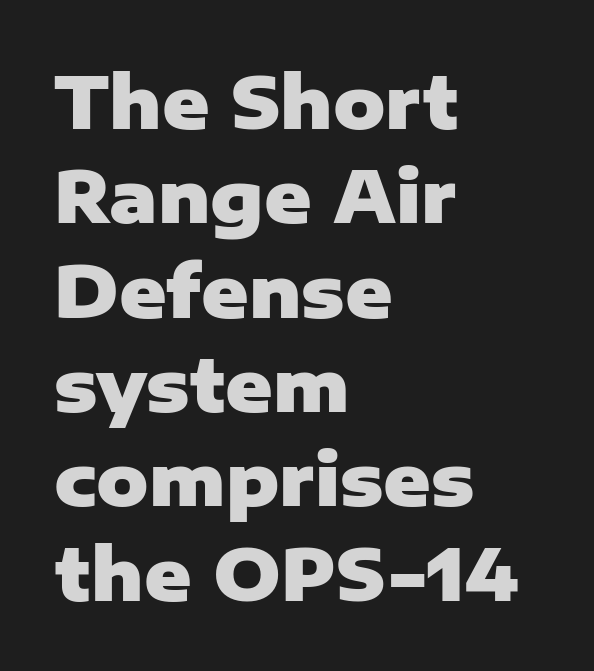
{"serif": "no", "italic": "no", "bold": "yes", "weight": "heavy", "width": "normal", "stroke_contrast": "low", "x_height": "medium", "monospaced": "no", "underline": "no", "align": "left", "line_spacing": "normal", "line_spacing_ratio": 1.31, "letter_spacing": "normal", "letter_spacing_em": 0.0, "glyph_px": 72}
